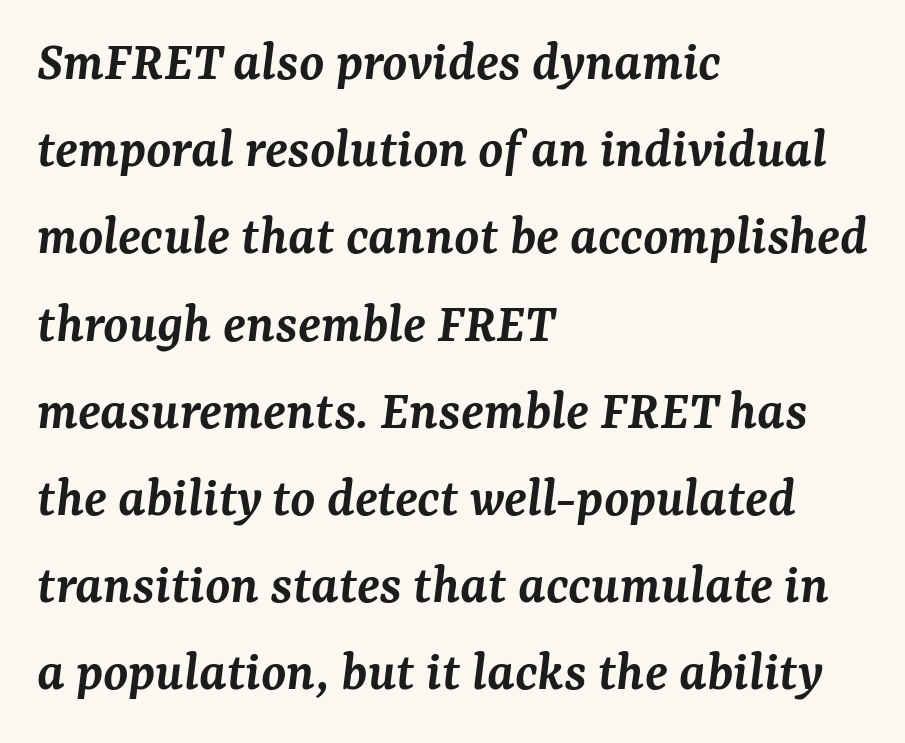
{"serif": "yes", "italic": "yes", "lean": "right", "slant_degrees": 7, "bold": "semi", "weight": "semibold", "width": "normal", "stroke_contrast": "medium", "x_height": "medium", "monospaced": "no", "underline": "no", "align": "left", "line_spacing": "normal", "line_spacing_ratio": 1.53, "letter_spacing": "normal", "letter_spacing_em": 0.0, "glyph_px": 57}
